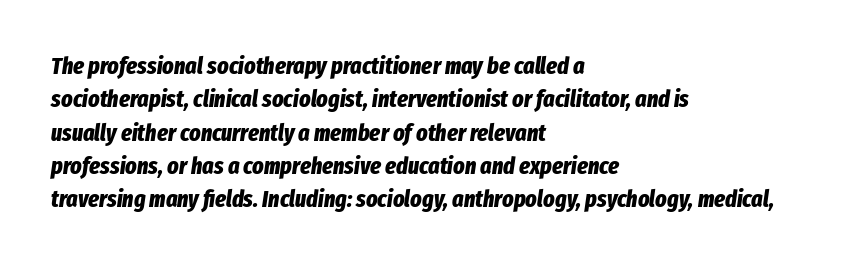
{"italic": "yes", "lean": "right", "slant_degrees": 8, "bold": "yes", "underline": "no", "align": "left", "line_spacing": "normal", "line_spacing_ratio": 1.39, "letter_spacing": "normal", "letter_spacing_em": 0.0, "glyph_px": 24}
